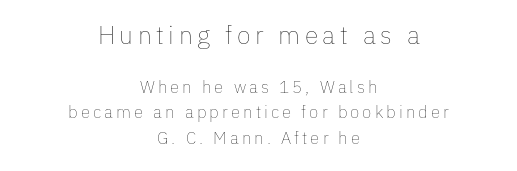
Q: Is the text bold? A: No.
Q: Is the text italic (slanted)? A: No, it is upright.
Q: Is the text underlined? A: No.
Q: How is the paragraph aligned? A: Centered.
Q: Is the spacing between lines tight, normal or loose? A: Normal.
Q: Which block of text is set in a larger size, the first (top) or the second (bottom)? A: The first (top) one.
